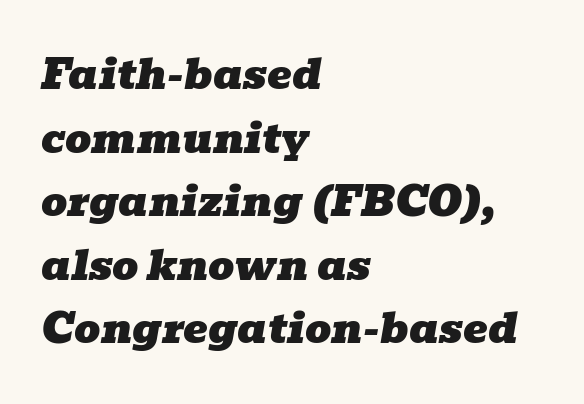
The image shows 41 px wide serif type, italic (leaning right); set left-aligned, normal line spacing (1.55x), normal letter spacing, not underlined; low stroke contrast and a medium x-height.
